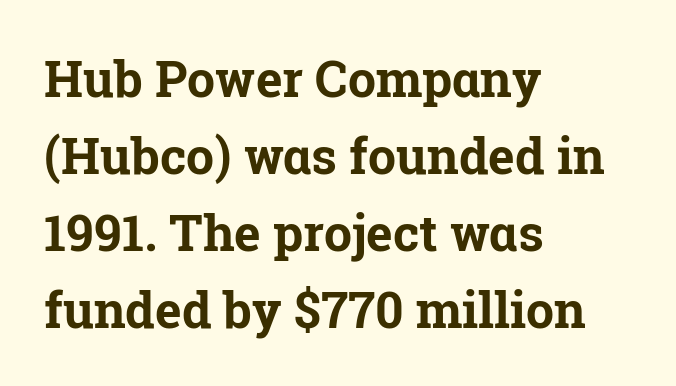
{"serif": "yes", "italic": "no", "bold": "yes", "weight": "bold", "width": "normal", "stroke_contrast": "low", "x_height": "medium", "monospaced": "no", "underline": "no", "align": "left", "line_spacing": "normal", "line_spacing_ratio": 1.54, "letter_spacing": "normal", "letter_spacing_em": 0.0, "glyph_px": 50}
